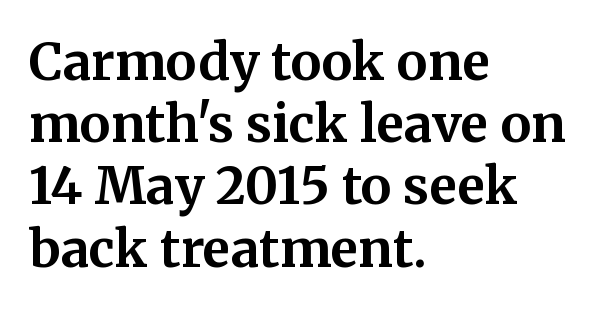
The image shows 51 px bold serif type, upright; set left-aligned, line spacing 1.22x, normal letter spacing, not underlined; medium stroke contrast and a medium x-height.
